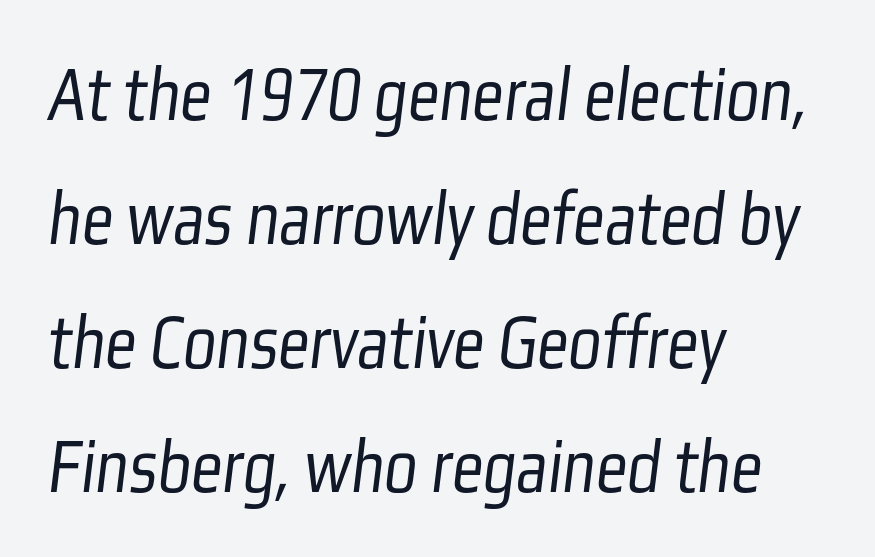
Q: Is the text bold? A: No.
Q: Is the typeface a serif or a sans-serif typeface? A: Sans-serif.
Q: Is the text underlined? A: No.
Q: How is the paragraph aligned? A: Left-aligned.
Q: Is the spacing between letters normal or unusually wide? A: Normal.
Q: Is the spacing between lines tight, normal or loose? A: Normal.
Q: Width (condensed, normal, or wide)? A: Condensed.
Q: Stroke contrast? A: Low.
Q: x-height? A: Medium.
Q: Monospaced? A: No.
